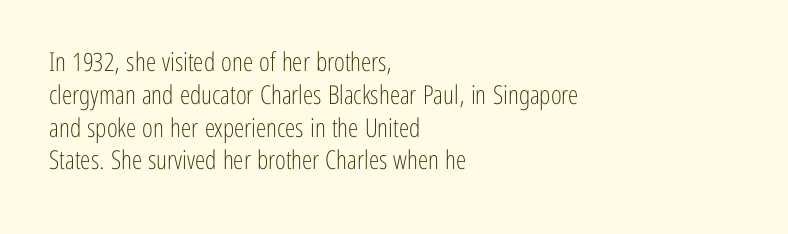
Check the space under the baseline: it is left empty. Posture: upright roman. Is the type heavy? It reads as light-to-regular instead. One-word summary of the alignment: left. The line-height multiplier appears to be the usual default.
